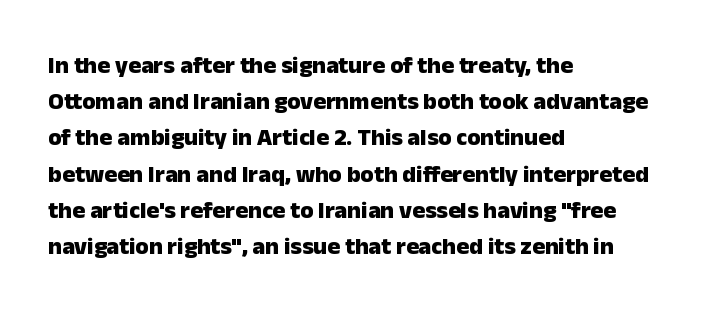
{"italic": "no", "bold": "yes", "underline": "no", "align": "left", "line_spacing": "normal", "line_spacing_ratio": 1.51, "letter_spacing": "normal", "letter_spacing_em": 0.0, "glyph_px": 24}
